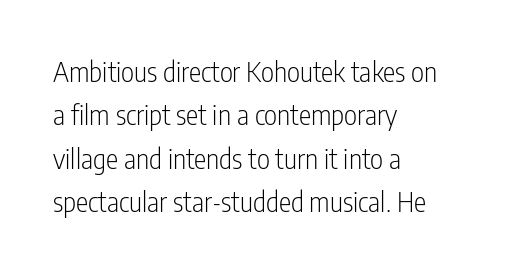
Q: Is the text bold? A: No.
Q: Is the text italic (slanted)? A: No, it is upright.
Q: Is the typeface a serif or a sans-serif typeface? A: Sans-serif.
Q: Is the text underlined? A: No.
Q: How is the paragraph aligned? A: Left-aligned.
Q: Is the spacing between letters normal or unusually wide? A: Normal.
Q: Is the spacing between lines tight, normal or loose? A: Normal.
Q: Width (condensed, normal, or wide)? A: Condensed.
Q: Stroke contrast? A: Low.
Q: x-height? A: Medium.
Q: Monospaced? A: No.
